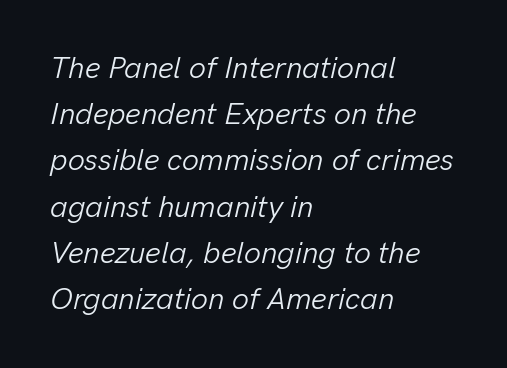
The image shows 30 px light type, italic (leaning right); set left-aligned, normal line spacing (1.54x), normal letter spacing, not underlined; low stroke contrast and a medium x-height.
